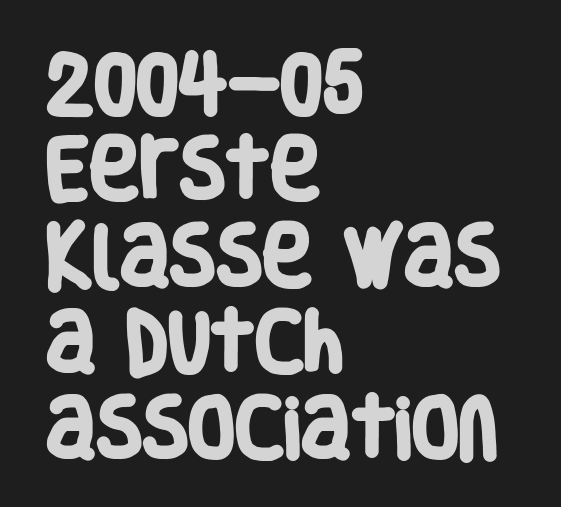
Between one letter and the next there's only the usual sliver of space. The line-height multiplier appears to be the usual default. Nothing sits at the stroke ends, so this counts as sans-serif. Left-aligned paragraph, ragged on the right. The characters look thick and weighty, a clear bold. The area under the type is left untouched.
